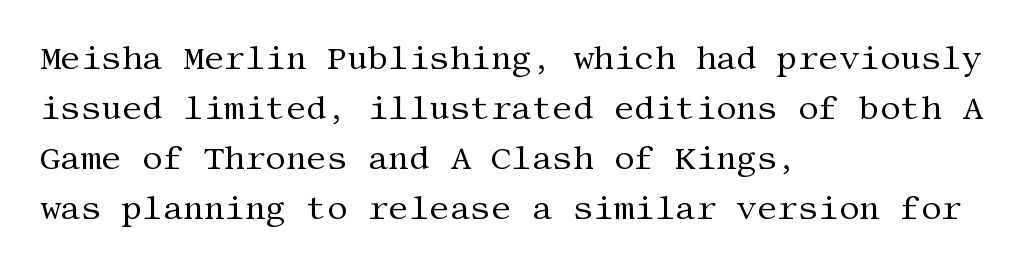
Q: Is the text bold? A: No.
Q: Is the text italic (slanted)? A: No, it is upright.
Q: Is the typeface a serif or a sans-serif typeface? A: Serif.
Q: Is the text underlined? A: No.
Q: How is the paragraph aligned? A: Left-aligned.
Q: Is the spacing between letters normal or unusually wide? A: Normal.
Q: Is the spacing between lines tight, normal or loose? A: Normal.
Q: Width (condensed, normal, or wide)? A: Normal.
Q: Stroke contrast? A: Medium.
Q: x-height? A: Large.
